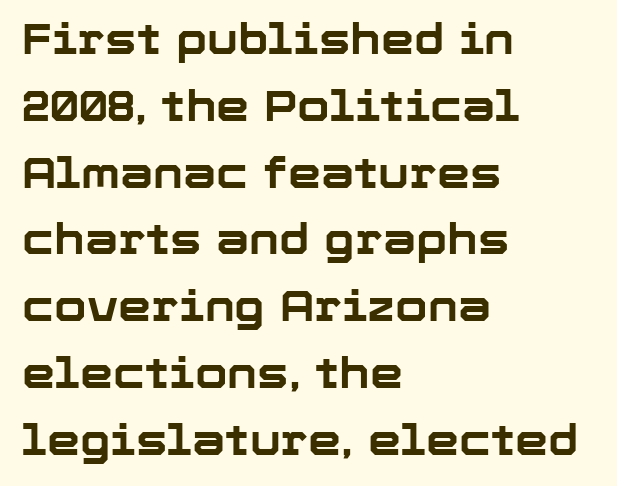
{"serif": "no", "italic": "no", "bold": "yes", "weight": "bold", "width": "normal", "stroke_contrast": "low", "x_height": "medium", "monospaced": "no", "underline": "no", "align": "left", "line_spacing": "normal", "line_spacing_ratio": 1.59, "letter_spacing": "normal", "letter_spacing_em": 0.0, "glyph_px": 42}
